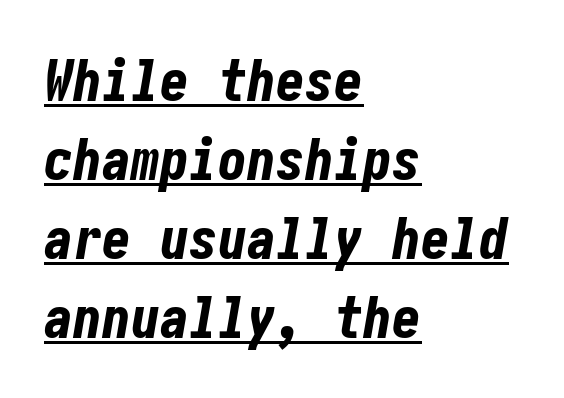
{"italic": "yes", "lean": "right", "slant_degrees": 10, "bold": "yes", "weight": "bold", "width": "condensed", "stroke_contrast": "low", "x_height": "medium", "underline": "yes", "align": "left", "line_spacing": "normal", "line_spacing_ratio": 1.36, "letter_spacing": "normal", "letter_spacing_em": 0.0, "glyph_px": 58}
